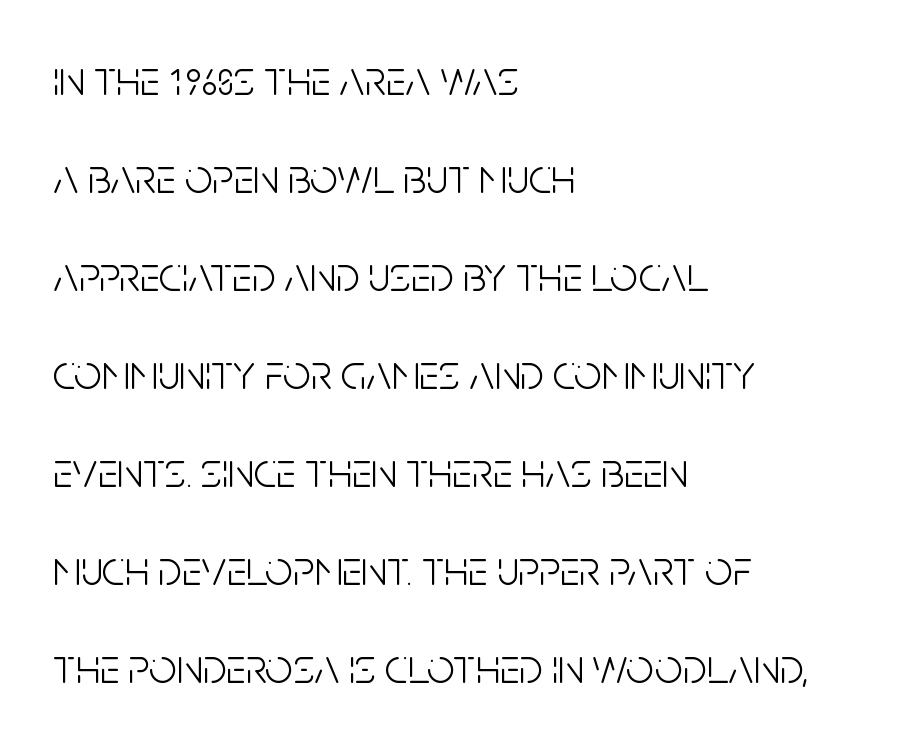
The image shows 49 px light, condensed sans-serif type, upright; set left-aligned, loose line spacing (2.0x), normal letter spacing, not underlined; low stroke contrast and a large x-height.
